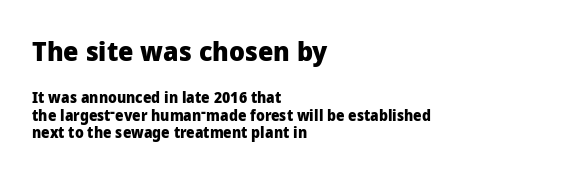
The image shows 27 px bold type, upright; set left-aligned, line spacing 1.19x, normal letter spacing, not underlined; the first (top) block is 1.8x larger.
